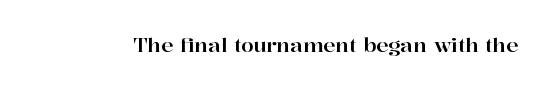
These lines keep a tight, regular rhythm from letter to letter. Unmarked baselines from the first word to the last. Italic: no, the glyphs are upright roman.
